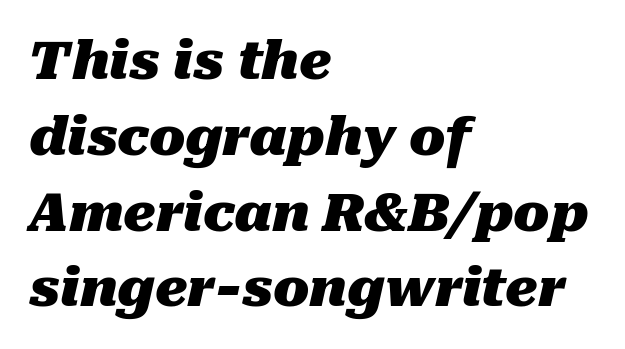
The image shows 53 px heavy type, italic (leaning right); set left-aligned, normal line spacing (1.43x), normal letter spacing, not underlined; medium stroke contrast and a medium x-height.
